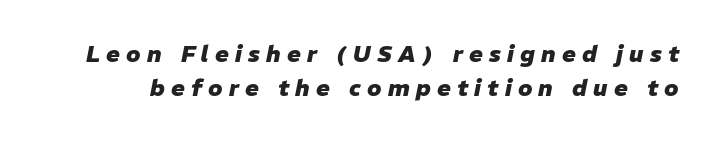
Q: Is the text bold? A: Yes.
Q: Is the text italic (slanted)? A: Yes, it leans right by about 11 degrees.
Q: Is the text underlined? A: No.
Q: Is the spacing between letters normal or unusually wide? A: Unusually wide.
Q: Is the spacing between lines tight, normal or loose? A: Normal.
